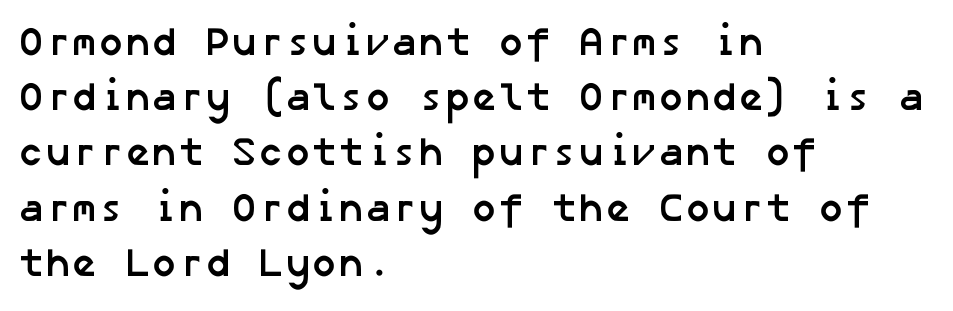
{"serif": "no", "bold": "yes", "weight": "semibold", "width": "normal", "stroke_contrast": "low", "x_height": "medium", "underline": "no", "align": "left", "line_spacing": "normal", "line_spacing_ratio": 1.38, "letter_spacing": "normal", "letter_spacing_em": 0.0, "glyph_px": 40}
